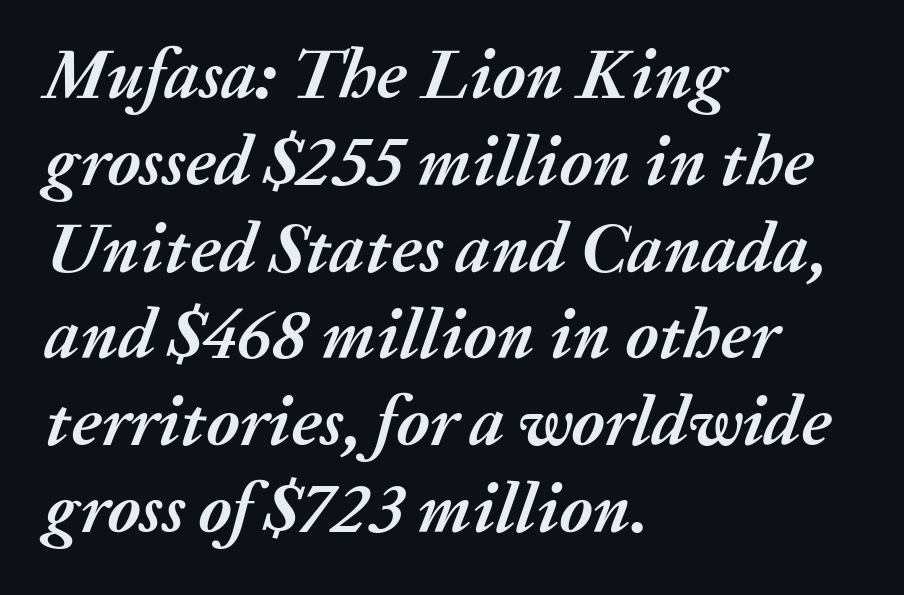
{"italic": "yes", "lean": "right", "slant_degrees": 20, "bold": "yes", "weight": "semibold", "width": "normal", "stroke_contrast": "medium", "x_height": "medium", "monospaced": "no", "underline": "no", "align": "left", "line_spacing_ratio": 1.24, "letter_spacing": "normal", "letter_spacing_em": 0.0, "glyph_px": 70}
